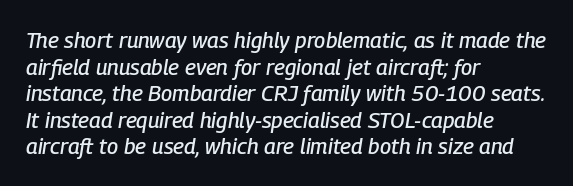
Q: Is the text italic (slanted)? A: Yes, it leans right by about 9 degrees.
Q: Is the text underlined? A: No.
Q: How is the paragraph aligned? A: Left-aligned.
Q: Is the spacing between letters normal or unusually wide? A: Normal.
